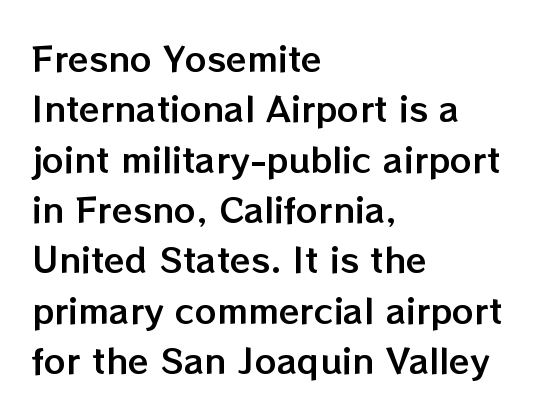
Each letter keeps its own natural width here, so spacing adapts to shape. Interline gaps are of average width in this sample. Caption: standard tracking, unaltered. The passage is arranged the way most books set body copy — flush left. Check the space under the baseline: it is left empty. You can tell it's not italic because the verticals are truly vertical.
